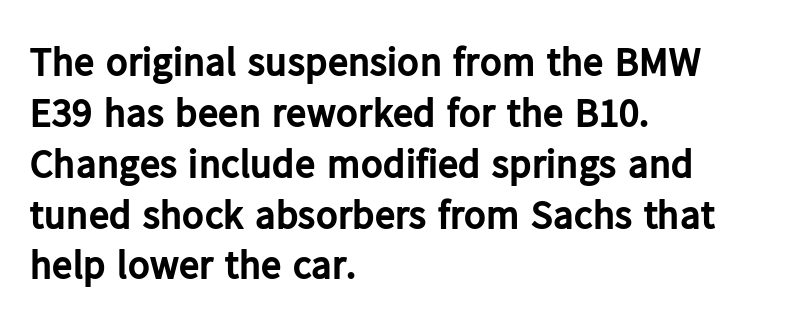
Q: Is the text bold? A: Yes.
Q: Is the text italic (slanted)? A: No, it is upright.
Q: Is the typeface a serif or a sans-serif typeface? A: Sans-serif.
Q: Is the text underlined? A: No.
Q: How is the paragraph aligned? A: Left-aligned.
Q: Is the spacing between letters normal or unusually wide? A: Normal.
Q: Width (condensed, normal, or wide)? A: Normal.
Q: Stroke contrast? A: Low.
Q: x-height? A: Medium.
Q: Monospaced? A: No.
